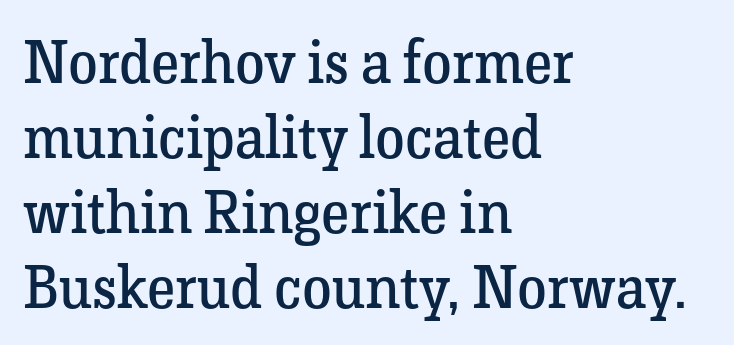
{"serif": "yes", "italic": "no", "bold": "no", "weight": "regular", "width": "normal", "stroke_contrast": "low", "x_height": "medium", "monospaced": "no", "underline": "no", "align": "left", "line_spacing": "normal", "line_spacing_ratio": 1.25, "letter_spacing": "normal", "letter_spacing_em": 0.0, "glyph_px": 60}
